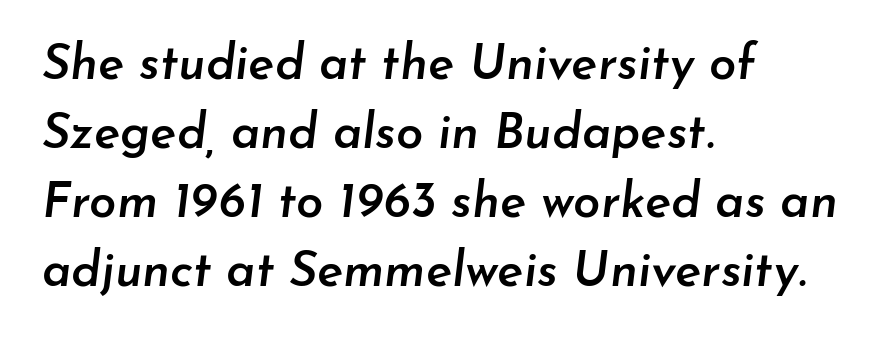
{"italic": "yes", "lean": "right", "slant_degrees": 7, "bold": "semi", "weight": "semibold", "width": "normal", "stroke_contrast": "low", "x_height": "small", "monospaced": "no", "underline": "no", "align": "left", "line_spacing": "normal", "line_spacing_ratio": 1.41, "letter_spacing": "normal", "letter_spacing_em": 0.0, "glyph_px": 49}
